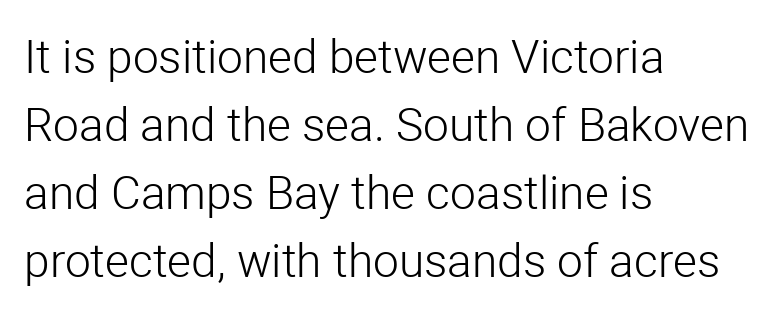
The image shows 46 px light sans-serif type, upright; set left-aligned, normal line spacing (1.48x), normal letter spacing, not underlined; low stroke contrast and a medium x-height.
